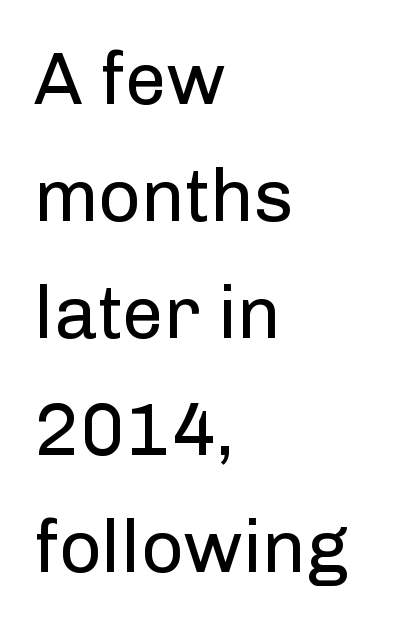
The image shows 74 px regular-weight sans-serif type, upright; set left-aligned, normal line spacing (1.58x), normal letter spacing, not underlined; low stroke contrast and a medium x-height.
